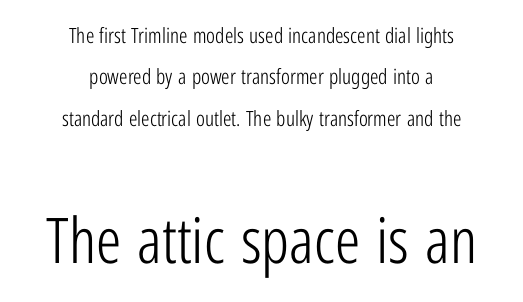
Q: Is the text bold? A: No.
Q: Is the text italic (slanted)? A: No, it is upright.
Q: Is the typeface a serif or a sans-serif typeface? A: Sans-serif.
Q: Is the text underlined? A: No.
Q: How is the paragraph aligned? A: Centered.
Q: Is the spacing between letters normal or unusually wide? A: Normal.
Q: Is the spacing between lines tight, normal or loose? A: Loose.
Q: Which block of text is set in a larger size, the first (top) or the second (bottom)? A: The second (bottom) one.
Q: Width (condensed, normal, or wide)? A: Condensed.
Q: Stroke contrast? A: Low.
Q: x-height? A: Medium.
Q: Monospaced? A: No.
